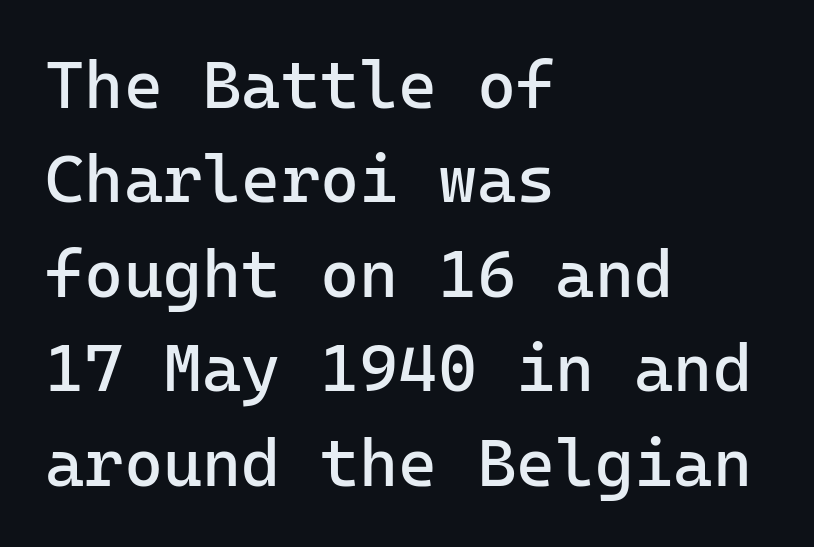
{"serif": "no", "italic": "no", "bold": "no", "weight": "regular", "width": "normal", "stroke_contrast": "low", "x_height": "medium", "monospaced": "yes", "underline": "no", "align": "left", "line_spacing": "normal", "line_spacing_ratio": 1.41, "letter_spacing": "normal", "letter_spacing_em": 0.0, "glyph_px": 67}
